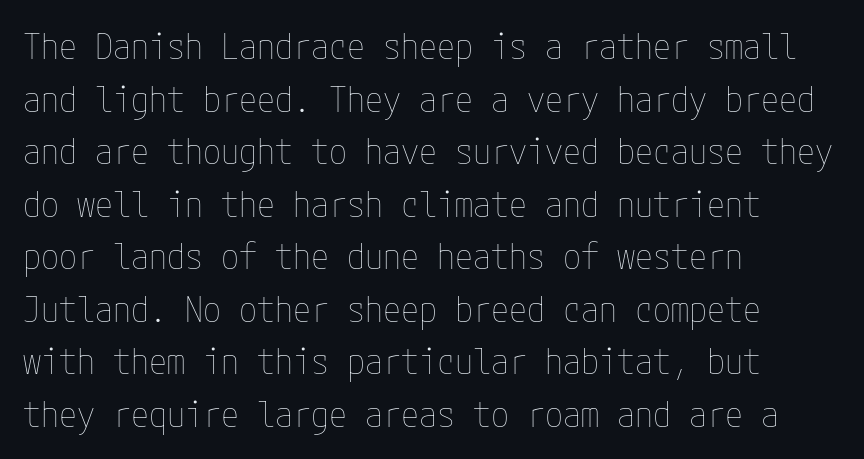
{"italic": "no", "bold": "no", "weight": "thin", "width": "condensed", "stroke_contrast": "low", "x_height": "medium", "underline": "no", "align": "left", "line_spacing": "normal", "line_spacing_ratio": 1.46, "letter_spacing": "normal", "letter_spacing_em": 0.0, "glyph_px": 36}
